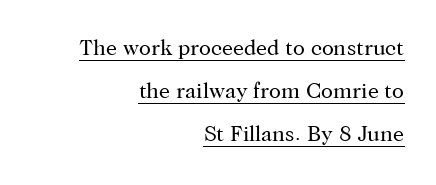
Q: Is the text bold? A: No.
Q: Is the text italic (slanted)? A: No, it is upright.
Q: Is the text underlined? A: Yes.
Q: How is the paragraph aligned? A: Right-aligned.
Q: Is the spacing between letters normal or unusually wide? A: Normal.
Q: Is the spacing between lines tight, normal or loose? A: Loose.
